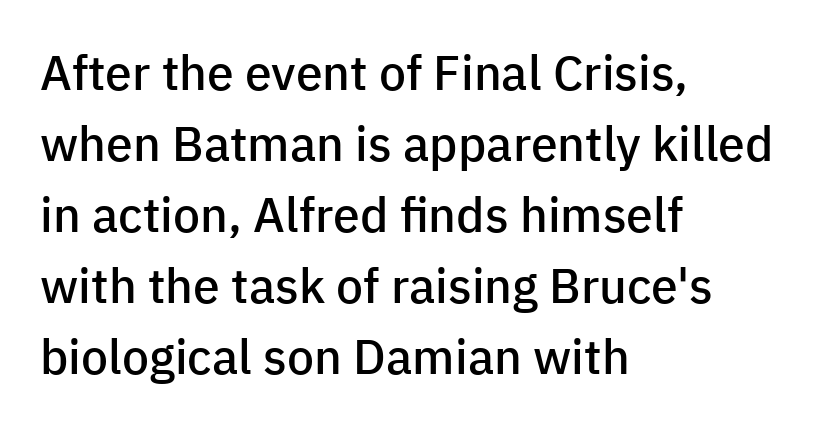
{"serif": "no", "italic": "no", "bold": "semi", "weight": "semibold", "width": "normal", "stroke_contrast": "low", "x_height": "medium", "monospaced": "no", "underline": "no", "align": "left", "line_spacing": "normal", "line_spacing_ratio": 1.48, "letter_spacing": "normal", "letter_spacing_em": 0.0, "glyph_px": 48}
